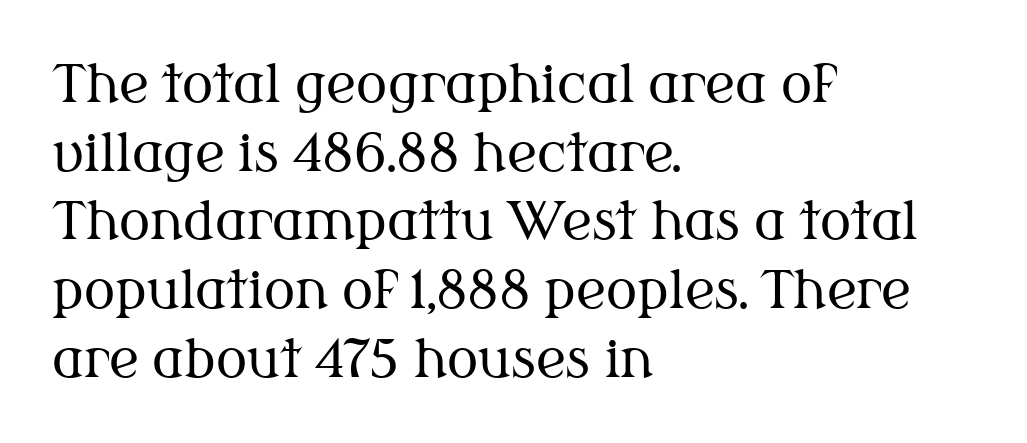
Q: Is the text bold? A: No.
Q: Is the text italic (slanted)? A: No, it is upright.
Q: Is the typeface a serif or a sans-serif typeface? A: Serif.
Q: Is the text underlined? A: No.
Q: How is the paragraph aligned? A: Left-aligned.
Q: Is the spacing between letters normal or unusually wide? A: Normal.
Q: Is the spacing between lines tight, normal or loose? A: Normal.
Q: Width (condensed, normal, or wide)? A: Normal.
Q: Stroke contrast? A: Medium.
Q: x-height? A: Medium.
Q: Monospaced? A: No.
